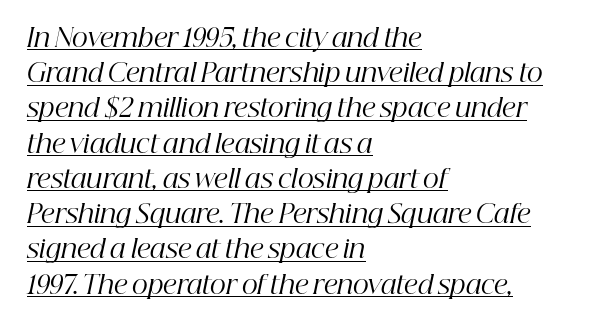
Normally led — the rows are evenly, conventionally spaced. Is the type slanted? Yes — the strokes lean at a clear angle. No letter is thick-stroked: the sample isn't bold. Glyph-to-glyph distance matches everyday printed text. Left-aligned paragraph, ragged on the right.
